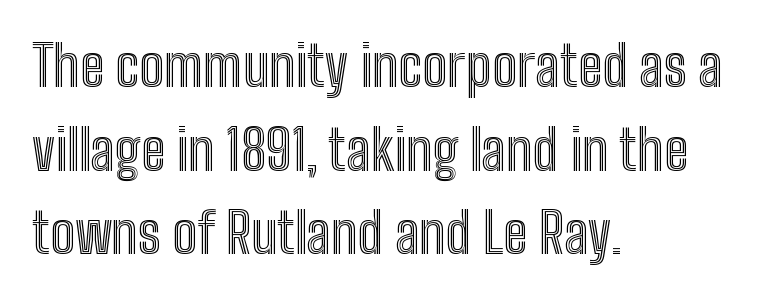
Q: Is the text italic (slanted)? A: No, it is upright.
Q: Is the text underlined? A: No.
Q: How is the paragraph aligned? A: Left-aligned.
Q: Is the spacing between letters normal or unusually wide? A: Normal.
Q: Is the spacing between lines tight, normal or loose? A: Normal.
Q: Width (condensed, normal, or wide)? A: Condensed.
Q: x-height? A: Medium.
Q: Monospaced? A: No.
